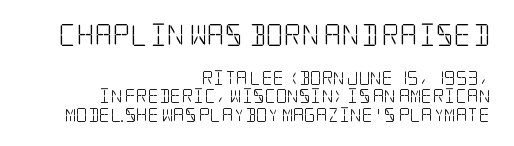
Q: Is the text bold? A: No.
Q: Is the text italic (slanted)? A: No, it is upright.
Q: Is the text underlined? A: No.
Q: How is the paragraph aligned? A: Right-aligned.
Q: Is the spacing between letters normal or unusually wide? A: Normal.
Q: Is the spacing between lines tight, normal or loose? A: Normal.
Q: Which block of text is set in a larger size, the first (top) or the second (bottom)? A: The first (top) one.
